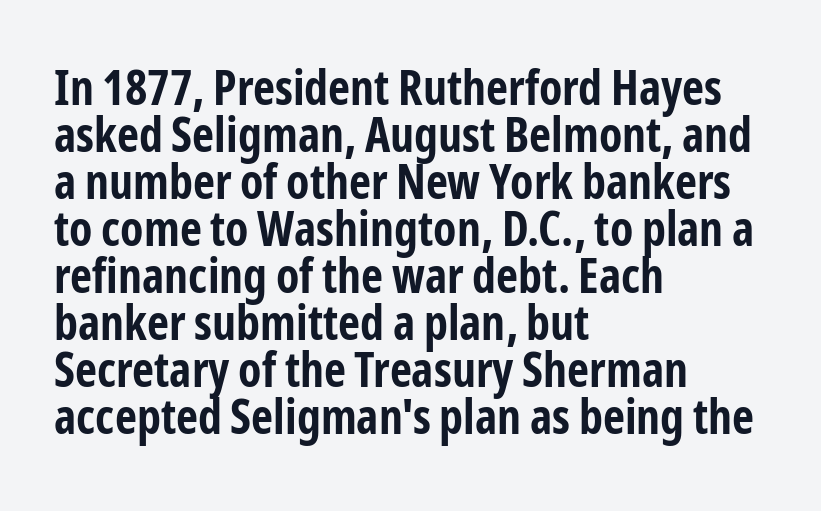
The image shows 48 px bold, condensed sans-serif type, upright; set left-aligned, tight line spacing (0.98x), normal letter spacing, not underlined; low stroke contrast and a medium x-height.
